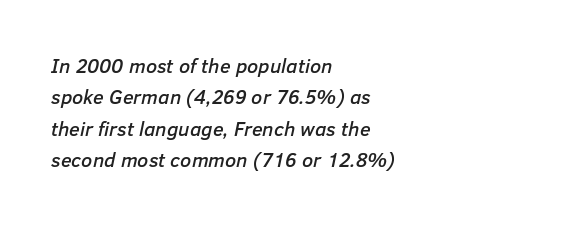
Q: Is the text italic (slanted)? A: Yes, it leans right by about 12 degrees.
Q: Is the text underlined? A: No.
Q: How is the paragraph aligned? A: Left-aligned.
Q: Is the spacing between letters normal or unusually wide? A: Normal.
Q: Is the spacing between lines tight, normal or loose? A: Normal.
